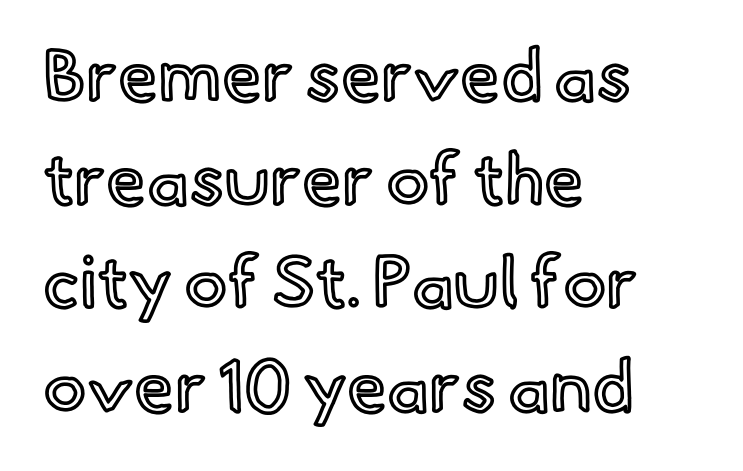
The image shows 72 px text type, upright; set left-aligned, normal line spacing (1.44x), normal letter spacing, not underlined; a small x-height.
